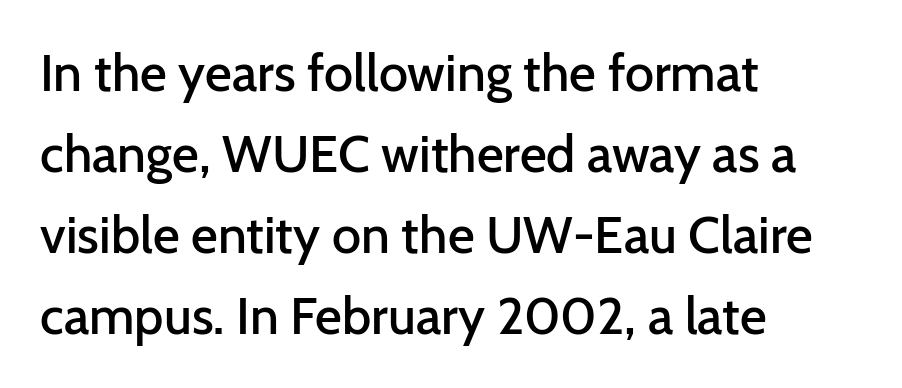
The image shows 52 px semibold sans-serif type, upright; set left-aligned, normal line spacing (1.56x), normal letter spacing, not underlined; low stroke contrast and a medium x-height.
